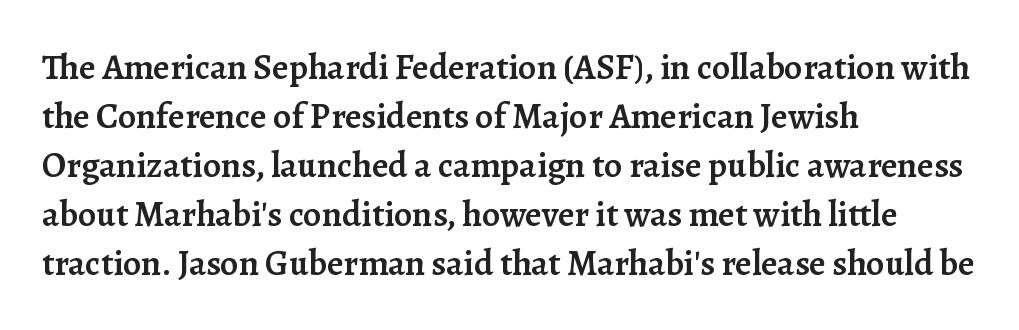
Posture: straight, roman, zero tilt. Slightly chunky letters — semibold, I'd say, not full bold. In CSS terms this would be text-align: left. Letter spacing: default. The string is rendered with underlining switched off. Is this a sans? No — the strokes have serifs.
